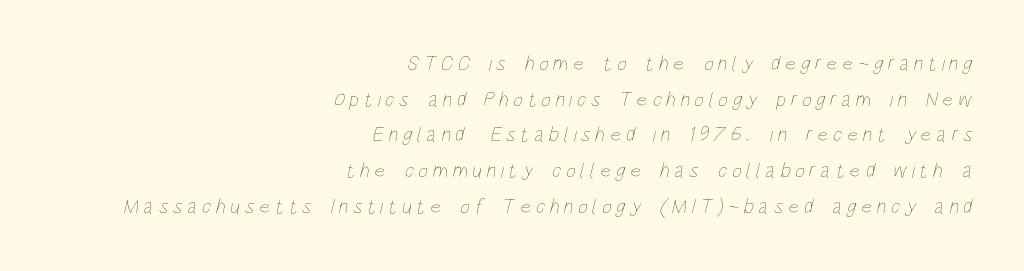
The image shows 21 px text type; set right-aligned, normal line spacing (1.7x), unusually wide letter spacing (+0.23 em), not underlined.
